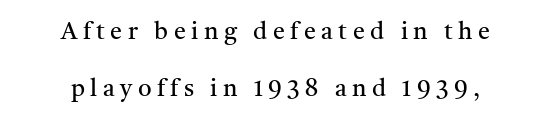
The image shows 24 px text type, upright; set centered, loose line spacing (2.36x), unusually wide letter spacing (+0.23 em), not underlined.
